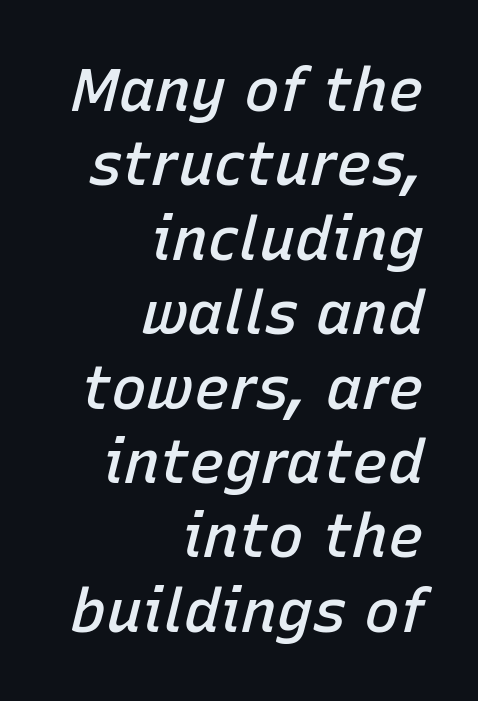
Q: Is the text bold? A: Semi-bold.
Q: Is the text italic (slanted)? A: Yes, it leans right by about 15 degrees.
Q: Is the text underlined? A: No.
Q: How is the paragraph aligned? A: Right-aligned.
Q: Is the spacing between letters normal or unusually wide? A: Normal.
Q: Width (condensed, normal, or wide)? A: Normal.
Q: Stroke contrast? A: Low.
Q: x-height? A: Medium.
Q: Monospaced? A: No.
